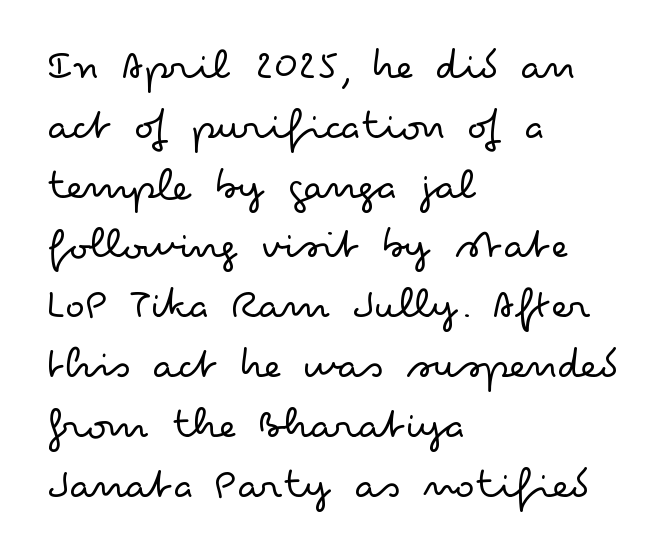
This block has exactly the height ordinary leading produces. Type without underlining. A sans-serif font was chosen for this passage. Rendered with straight, roman letterforms.
